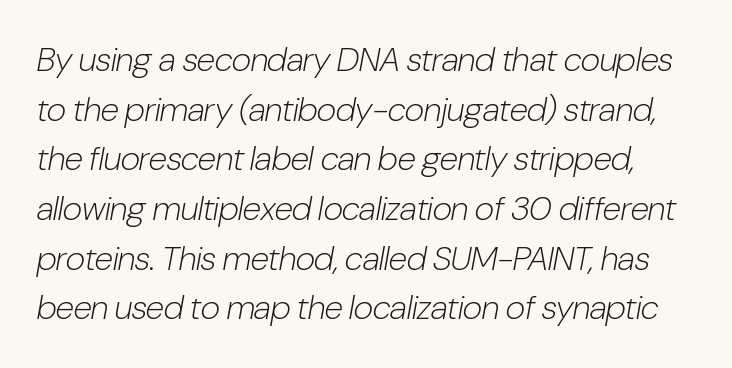
The face used here is proportionally spaced, like ordinary book or web type. Italic? Definitely — the glyphs are oblique. The type is set solid horizontally, with unmodified tracking. The strip under each line holds only bare page. This reads as an unemphasized weight, regular at the heaviest.
